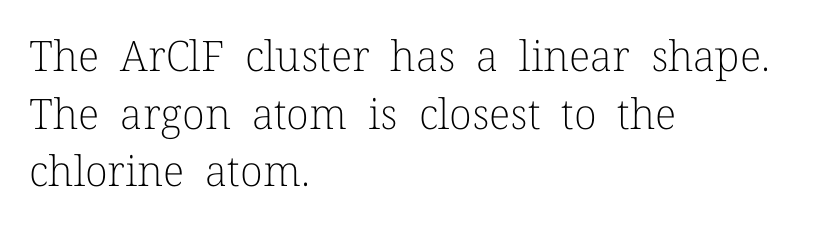
Q: Is the text bold? A: No.
Q: Is the text italic (slanted)? A: No, it is upright.
Q: Is the typeface a serif or a sans-serif typeface? A: Serif.
Q: Is the text underlined? A: No.
Q: How is the paragraph aligned? A: Left-aligned.
Q: Is the spacing between letters normal or unusually wide? A: Normal.
Q: Is the spacing between lines tight, normal or loose? A: Normal.
Q: Width (condensed, normal, or wide)? A: Normal.
Q: Stroke contrast? A: Low.
Q: x-height? A: Medium.
Q: Monospaced? A: No.
